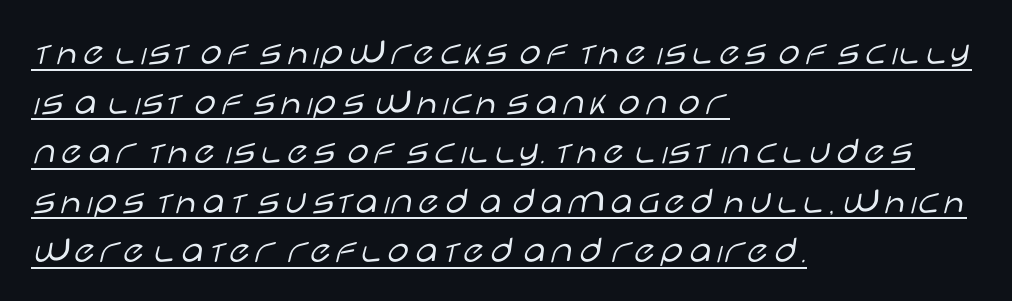
This sample uses a sans-serif face. The letterforms sit at book weight or below. Each line of the rendering has a horizontal stroke beneath the glyphs.
